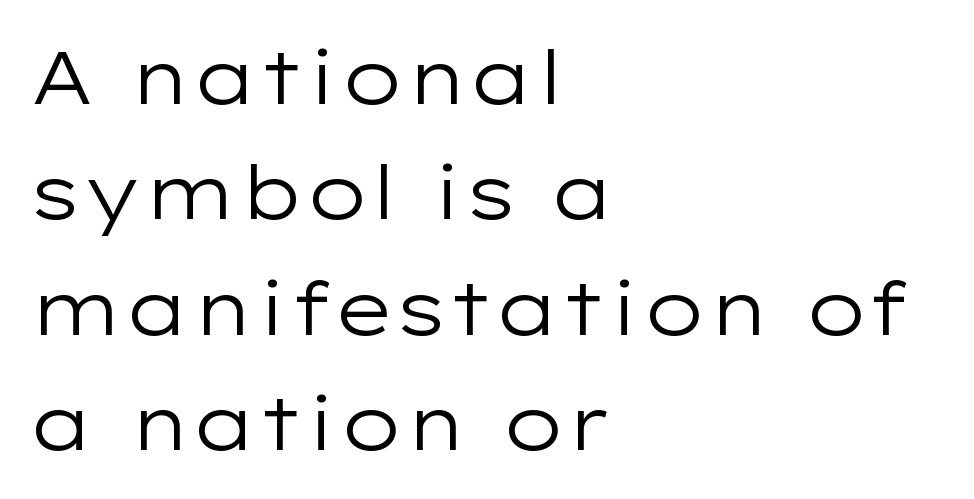
The weight tops out at a normal text grade. The tracking reads as untouched default to a designer's eye. This is sans-serif lettering, the kind often seen on screens and signage. Reading down the column, the eye jumps a familiar distance to each next line. Plain, unruled lines of type. This sample has the flowing, uneven cadence of proportional lettering.
